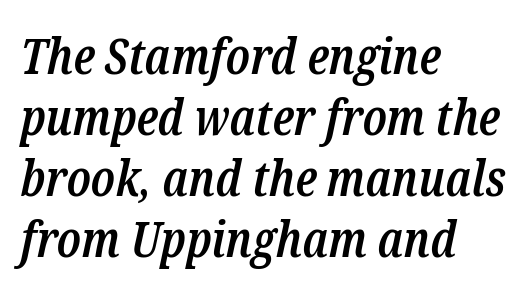
Q: Is the text bold? A: Semi-bold.
Q: Is the text italic (slanted)? A: Yes, it leans right by about 12 degrees.
Q: Is the typeface a serif or a sans-serif typeface? A: Serif.
Q: Is the text underlined? A: No.
Q: How is the paragraph aligned? A: Left-aligned.
Q: Is the spacing between letters normal or unusually wide? A: Normal.
Q: Width (condensed, normal, or wide)? A: Condensed.
Q: Stroke contrast? A: Low.
Q: x-height? A: Medium.
Q: Monospaced? A: No.
